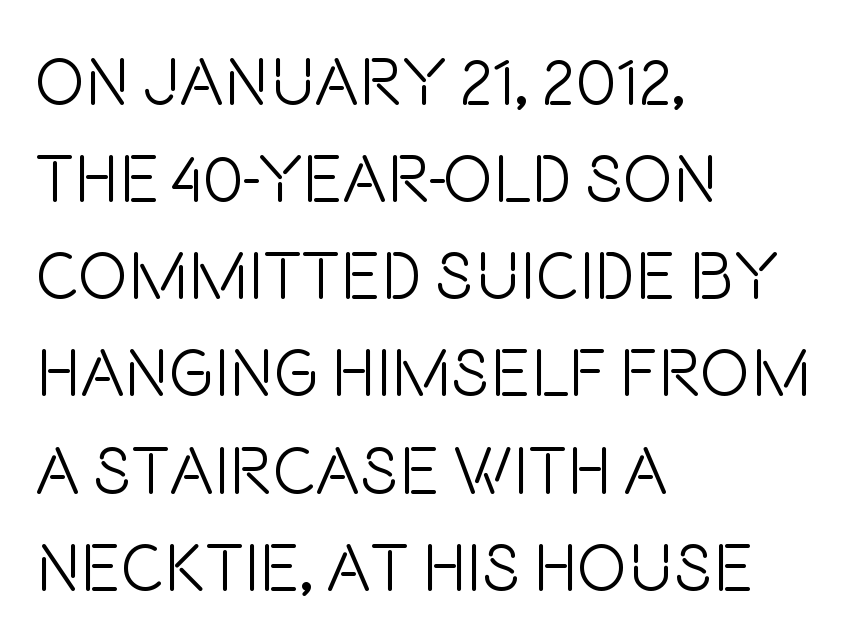
This sample has the flowing, uneven cadence of proportional lettering. The strokes carry an ordinary text weight at most. Nope, not italic — everything's standing straight. Casual observation: everything's shoved over to the left. Standard letterfit; no display-style spreading of the glyphs. Font category for this specimen: sans-serif.
